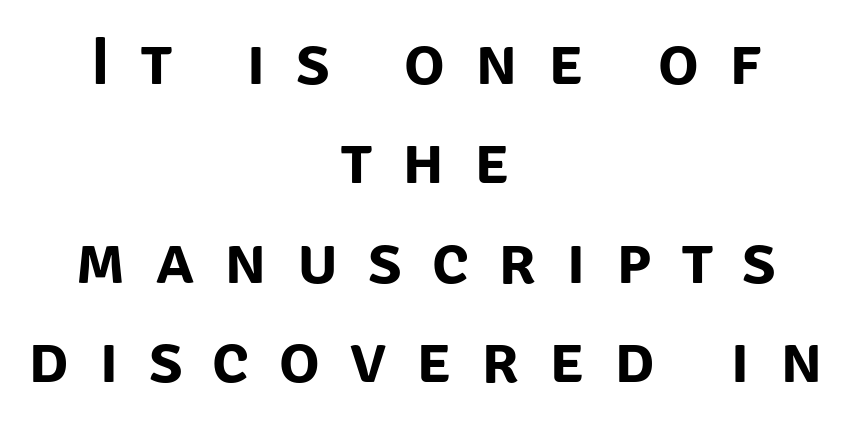
Quick note: underline off. A student would call this center alignment; a typographer would say set centered. Honestly, the row spacing looks completely unremarkable. The letters advance in unequal steps, a hallmark of proportional type.
